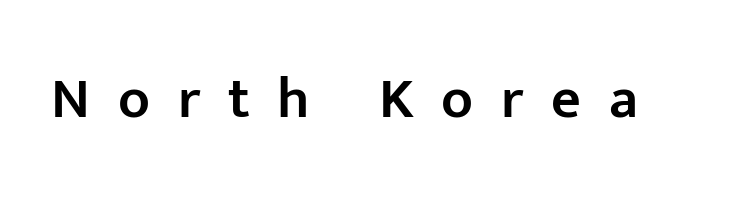
The image shows 58 px semibold sans-serif type, upright; set unusually wide letter spacing (+0.48 em), not underlined; low stroke contrast and a medium x-height.
